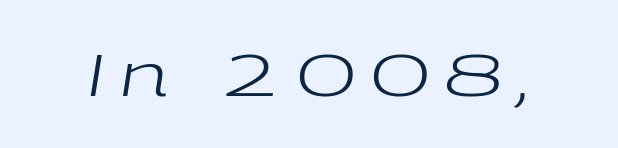
The image shows 59 px regular-weight, wide type, italic (leaning right); set unusually wide letter spacing (+0.22 em), not underlined; low stroke contrast and a medium x-height.
